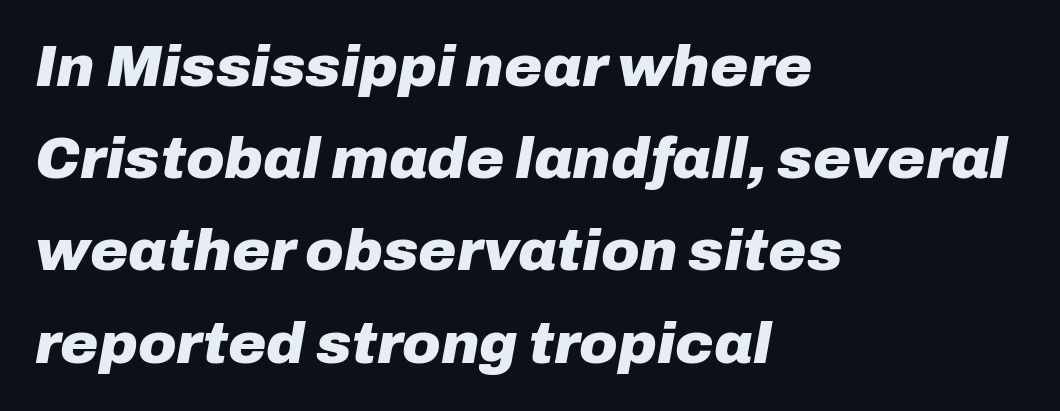
The image shows 58 px heavy type, italic (leaning right); set left-aligned, normal line spacing (1.59x), normal letter spacing, not underlined; low stroke contrast and a medium x-height.
